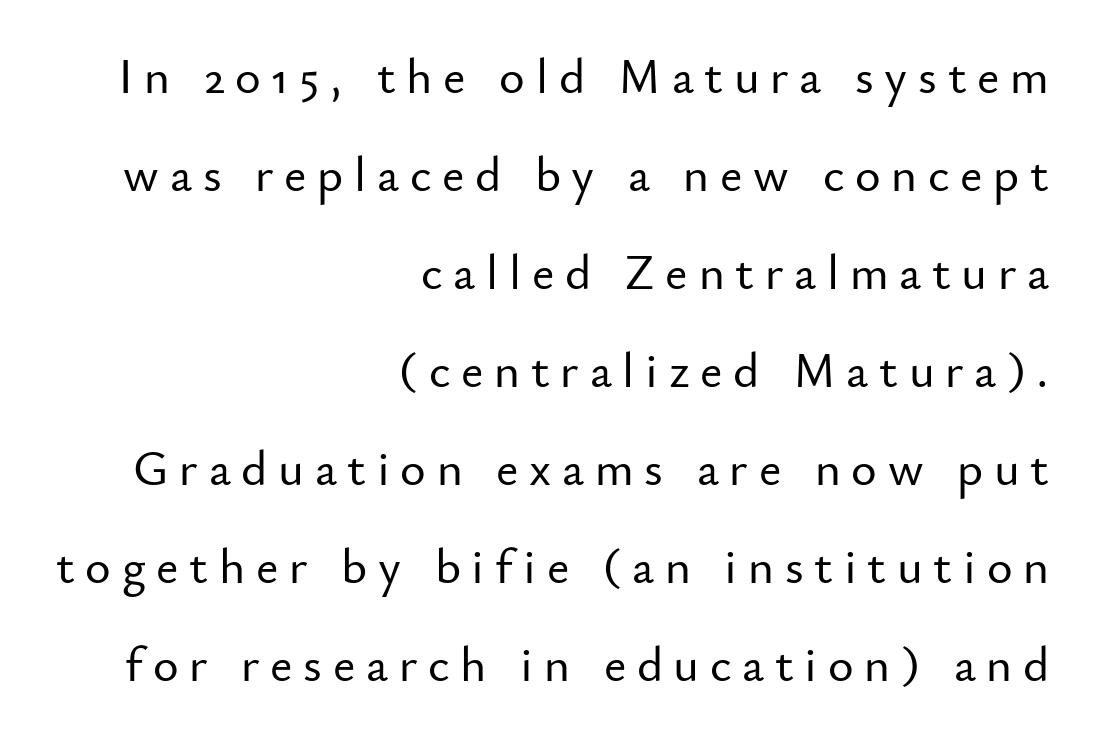
The image shows 49 px sans-serif type, upright; set right-aligned, loose line spacing (2.0x), unusually wide letter spacing (+0.22 em), not underlined; low stroke contrast and a small x-height.
